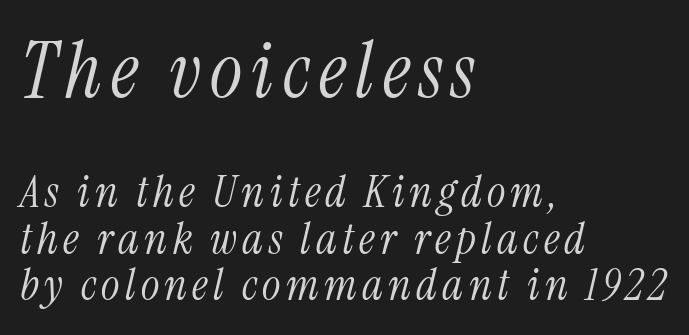
The image shows 77 px light, condensed serif type, italic (leaning right); set left-aligned, tight line spacing (1.06x), not underlined; the first (top) block is 1.75x larger; medium stroke contrast and a medium x-height.
